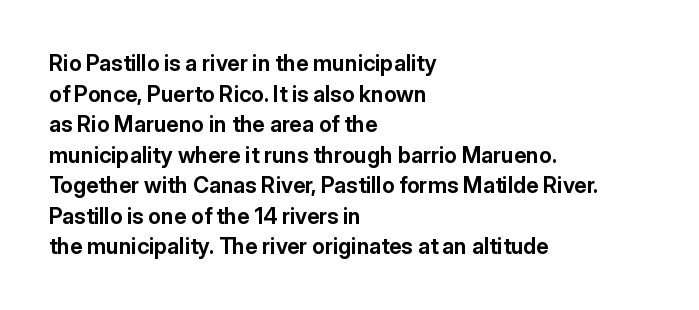
If you drew a line through each stem, it would be perfectly vertical. A normal amount of white space separates one row of letters from the next. Unmarked baselines from the first word to the last. Pretty heavy lettering here — definitely bold. The paragraph has a hard left edge and a soft right edge. These lines keep a tight, regular rhythm from letter to letter.
